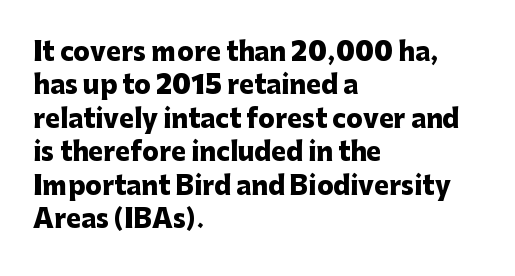
Q: Is the text bold? A: Yes.
Q: Is the text italic (slanted)? A: No, it is upright.
Q: Is the text underlined? A: No.
Q: How is the paragraph aligned? A: Left-aligned.
Q: Is the spacing between letters normal or unusually wide? A: Normal.
Q: Is the spacing between lines tight, normal or loose? A: Normal.
